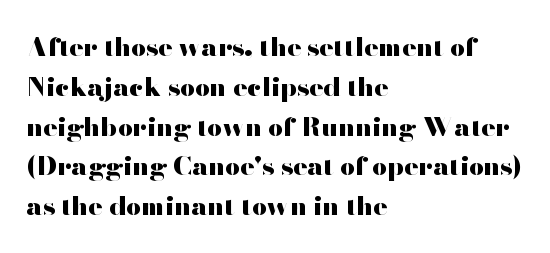
{"italic": "no", "bold": "yes", "underline": "no", "align": "left", "line_spacing": "normal", "line_spacing_ratio": 1.53, "letter_spacing": "normal", "letter_spacing_em": 0.0, "glyph_px": 26}
